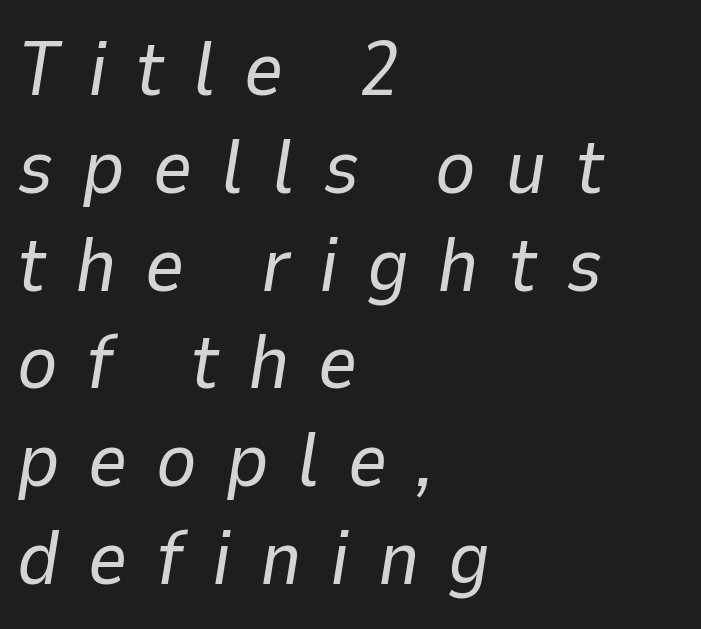
Q: Is the text bold? A: No.
Q: Is the text italic (slanted)? A: Yes, it leans right by about 9 degrees.
Q: Is the text underlined? A: No.
Q: How is the paragraph aligned? A: Left-aligned.
Q: Is the spacing between letters normal or unusually wide? A: Unusually wide.
Q: Is the spacing between lines tight, normal or loose? A: Normal.
Q: Width (condensed, normal, or wide)? A: Normal.
Q: Stroke contrast? A: Low.
Q: x-height? A: Medium.
Q: Monospaced? A: No.
